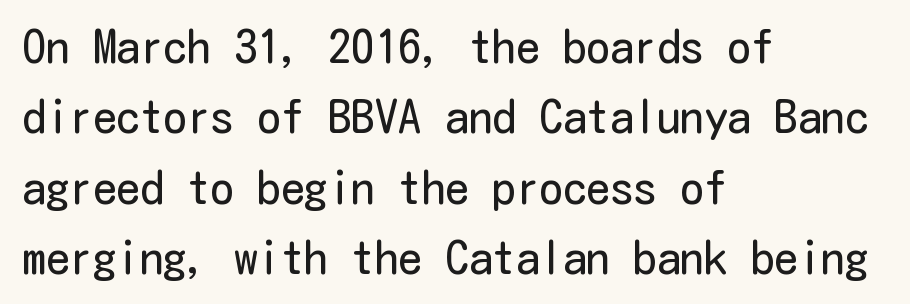
The gap between lines stays unmarked. If you drew a line through each stem, it would be perfectly vertical. Regular leading. The strokes carry an ordinary text weight at most.
